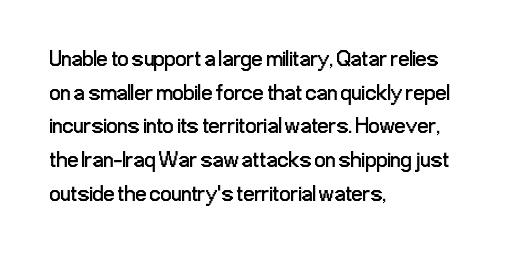
Q: Is the text bold? A: No.
Q: Is the text italic (slanted)? A: No, it is upright.
Q: Is the text underlined? A: No.
Q: How is the paragraph aligned? A: Left-aligned.
Q: Is the spacing between letters normal or unusually wide? A: Normal.
Q: Is the spacing between lines tight, normal or loose? A: Normal.
